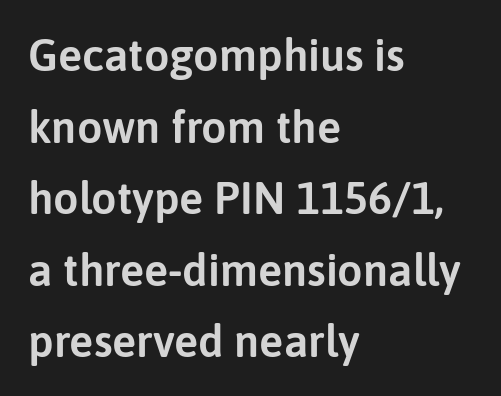
Compared with typical body copy, the letter spacing here is the same. Posture: upright roman. What kind of face is this? One without serifs — a sans. Regular leading. Caption: multi-line text, flush left, ragged right. Nobody drew a line under any word here.
